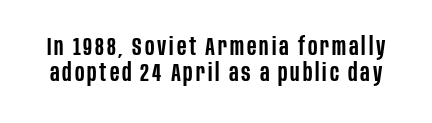
Style check: upright. Rule under the text: the space is simply empty. The line-height multiplier appears low, near solid setting. Emphasis by weight is partial: semibold.
